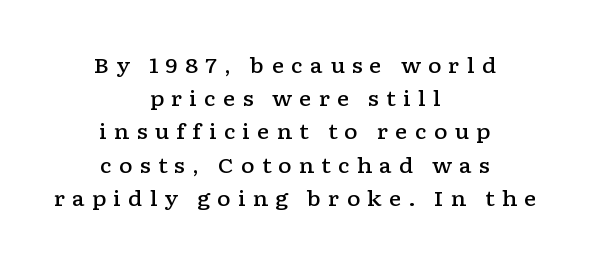
{"italic": "no", "bold": "semi", "underline": "no", "align": "center", "line_spacing": "normal", "line_spacing_ratio": 1.58, "letter_spacing": "wide", "letter_spacing_em": 0.33, "glyph_px": 21}
